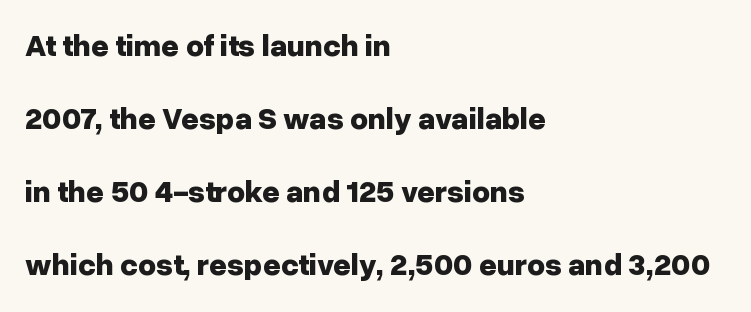
Q: Is the text bold? A: Yes.
Q: Is the text italic (slanted)? A: No, it is upright.
Q: Is the typeface a serif or a sans-serif typeface? A: Sans-serif.
Q: Is the text underlined? A: No.
Q: How is the paragraph aligned? A: Left-aligned.
Q: Is the spacing between letters normal or unusually wide? A: Normal.
Q: Is the spacing between lines tight, normal or loose? A: Loose.
Q: Width (condensed, normal, or wide)? A: Normal.
Q: Stroke contrast? A: Low.
Q: x-height? A: Medium.
Q: Monospaced? A: No.
